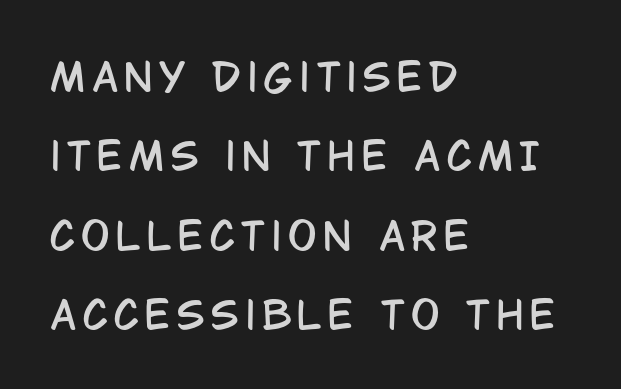
Q: Is the text italic (slanted)? A: No, it is upright.
Q: Is the typeface a serif or a sans-serif typeface? A: Sans-serif.
Q: Is the text underlined? A: No.
Q: How is the paragraph aligned? A: Left-aligned.
Q: Is the spacing between lines tight, normal or loose? A: Loose.
Q: Width (condensed, normal, or wide)? A: Condensed.
Q: Stroke contrast? A: Low.
Q: x-height? A: Large.
Q: Monospaced? A: No.
